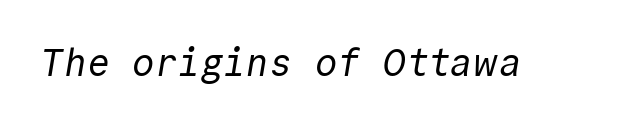
{"serif": "no", "bold": "no", "weight": "regular", "width": "normal", "x_height": "medium", "monospaced": "yes", "underline": "no", "letter_spacing": "normal", "letter_spacing_em": 0.0, "glyph_px": 38}
